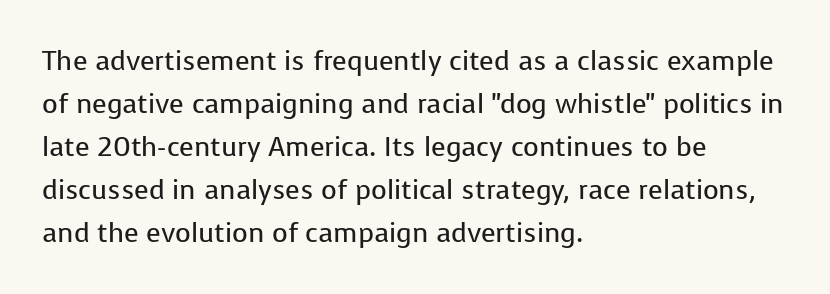
{"italic": "no", "bold": "no", "underline": "no", "align": "left", "line_spacing": "normal", "line_spacing_ratio": 1.59, "letter_spacing": "normal", "letter_spacing_em": 0.0, "glyph_px": 27}
